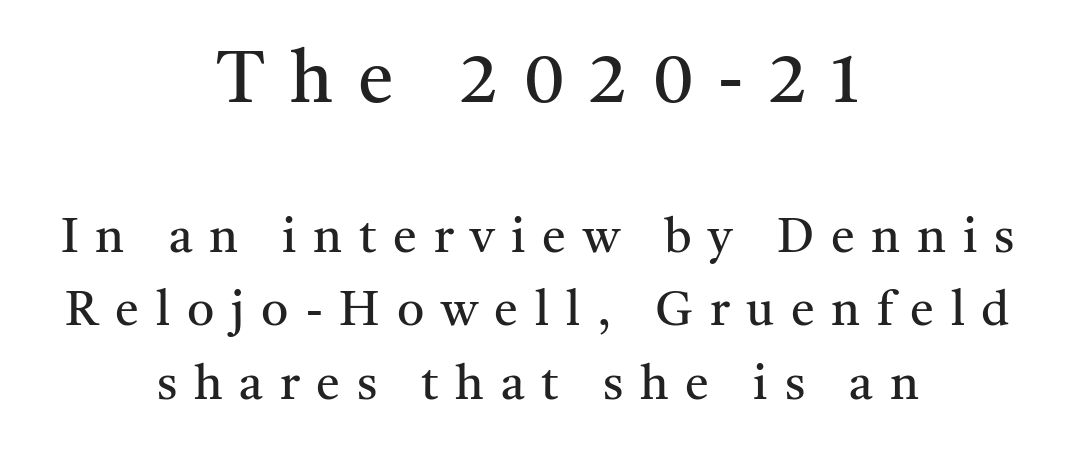
Q: Is the text bold? A: No.
Q: Is the text italic (slanted)? A: No, it is upright.
Q: Is the typeface a serif or a sans-serif typeface? A: Serif.
Q: Is the text underlined? A: No.
Q: How is the paragraph aligned? A: Centered.
Q: Is the spacing between letters normal or unusually wide? A: Unusually wide.
Q: Is the spacing between lines tight, normal or loose? A: Normal.
Q: Which block of text is set in a larger size, the first (top) or the second (bottom)? A: The first (top) one.
Q: Width (condensed, normal, or wide)? A: Normal.
Q: Stroke contrast? A: Medium.
Q: x-height? A: Medium.
Q: Monospaced? A: No.
